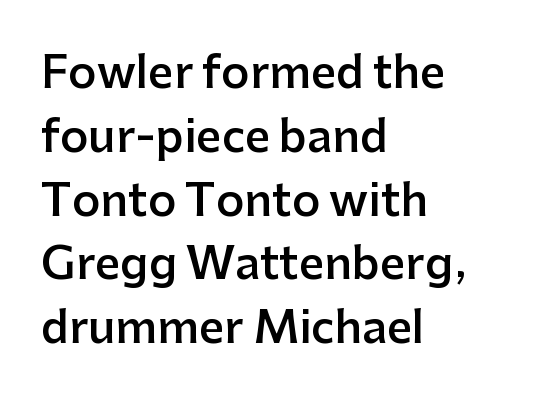
{"serif": "no", "italic": "no", "bold": "semi", "weight": "semibold", "width": "normal", "stroke_contrast": "low", "x_height": "medium", "monospaced": "no", "underline": "no", "align": "left", "line_spacing": "normal", "line_spacing_ratio": 1.45, "letter_spacing": "normal", "letter_spacing_em": 0.0, "glyph_px": 44}
